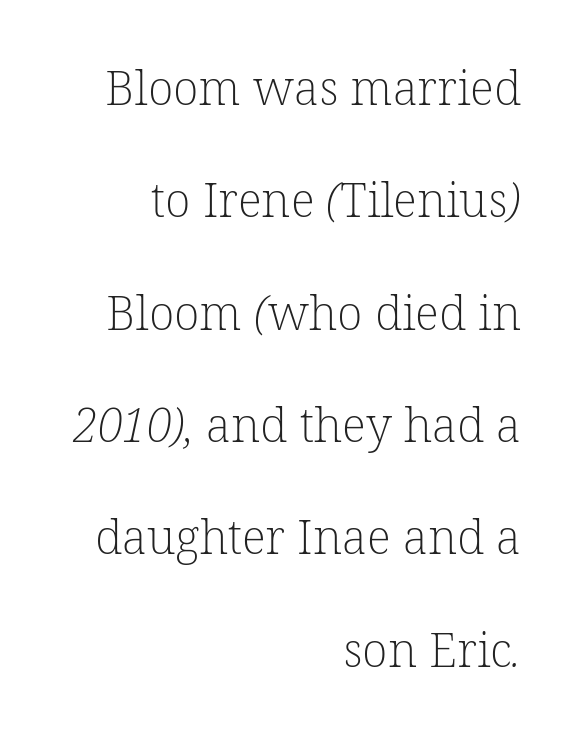
Q: Is the text bold? A: No.
Q: Is the typeface a serif or a sans-serif typeface? A: Serif.
Q: Is the text underlined? A: No.
Q: How is the paragraph aligned? A: Right-aligned.
Q: Is the spacing between letters normal or unusually wide? A: Normal.
Q: Is the spacing between lines tight, normal or loose? A: Loose.
Q: Width (condensed, normal, or wide)? A: Normal.
Q: Stroke contrast? A: Low.
Q: x-height? A: Medium.
Q: Monospaced? A: No.
